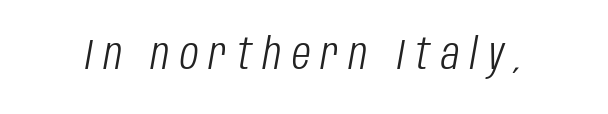
Words float on clear page, feet unadorned. A typesetter would call this heavily tracked-out type. The face used here is proportionally spaced, like ordinary book or web type. Italic: yes, the glyphs are oblique.
